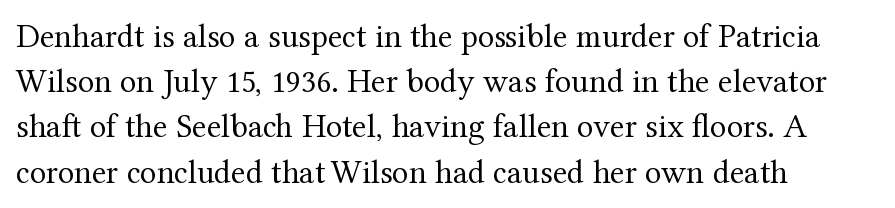
Q: Is the text bold? A: No.
Q: Is the text italic (slanted)? A: No, it is upright.
Q: Is the typeface a serif or a sans-serif typeface? A: Serif.
Q: Is the text underlined? A: No.
Q: How is the paragraph aligned? A: Left-aligned.
Q: Is the spacing between letters normal or unusually wide? A: Normal.
Q: Is the spacing between lines tight, normal or loose? A: Normal.
Q: Width (condensed, normal, or wide)? A: Normal.
Q: Stroke contrast? A: Medium.
Q: x-height? A: Medium.
Q: Monospaced? A: No.
